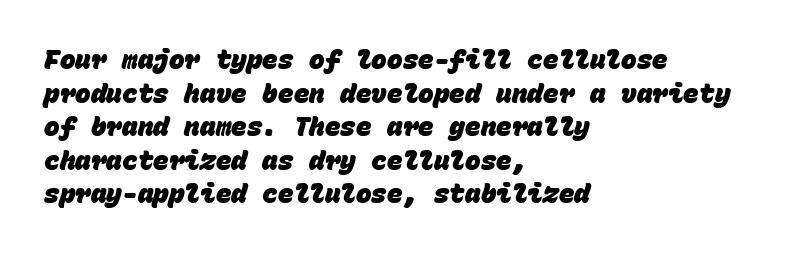
The image shows 26 px bold type; set left-aligned, normal line spacing (1.29x), normal letter spacing, not underlined.
